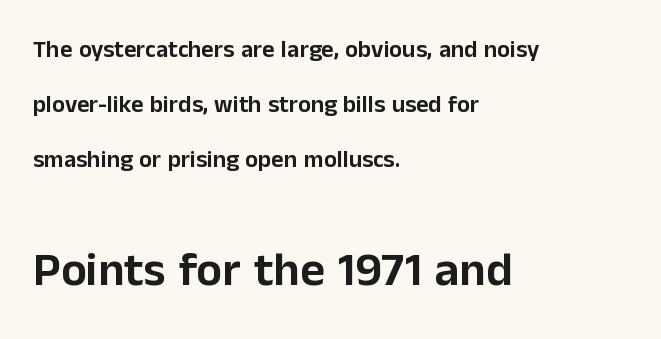
{"serif": "no", "italic": "no", "width": "normal", "stroke_contrast": "low", "x_height": "medium", "monospaced": "no", "underline": "no", "align": "left", "line_spacing": "loose", "line_spacing_ratio": 2.3, "letter_spacing": "normal", "letter_spacing_em": 0.0, "larger_block": "second", "size_ratio": 2.0, "glyph_px": 48}
